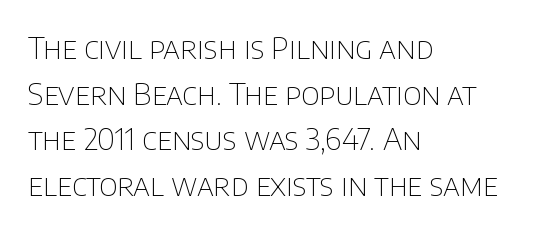
Glance below the letters and you will spot only blank space. This rendering employs a face without finishing strokes, i.e., a sans-serif. Stems here are at most as thick as an everyday book face. Unlike italic type, these characters show no tilt at all. Here the designer chose a conventional face with non-uniform glyph widths. You could call the tracking neutral — neither tight nor loose.
